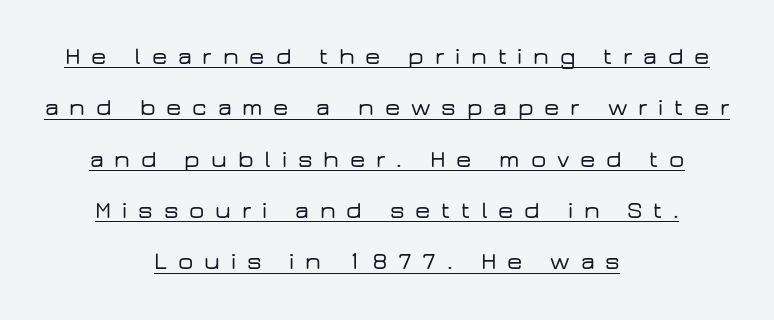
{"italic": "no", "underline": "yes", "align": "center", "line_spacing": "loose", "line_spacing_ratio": 2.14, "letter_spacing": "wide", "letter_spacing_em": 0.45, "glyph_px": 24}
